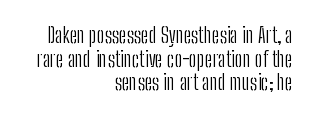
{"italic": "no", "bold": "no", "underline": "no", "align": "right", "line_spacing": "tight", "line_spacing_ratio": 1.12, "letter_spacing": "normal", "letter_spacing_em": 0.0, "glyph_px": 21}
